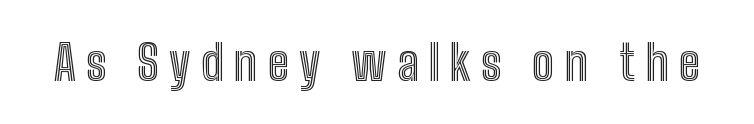
The axis of the letterforms is exactly vertical. Character widths vary here, with narrow letters taking less room than wide ones. The face used here is rendered with a markedly widened letterfit. The space directly below the letters is spotless.
